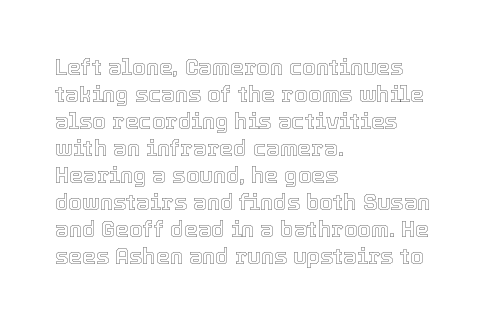
{"italic": "no", "underline": "no", "align": "left", "line_spacing_ratio": 1.23, "letter_spacing": "normal", "letter_spacing_em": 0.0, "glyph_px": 22}
